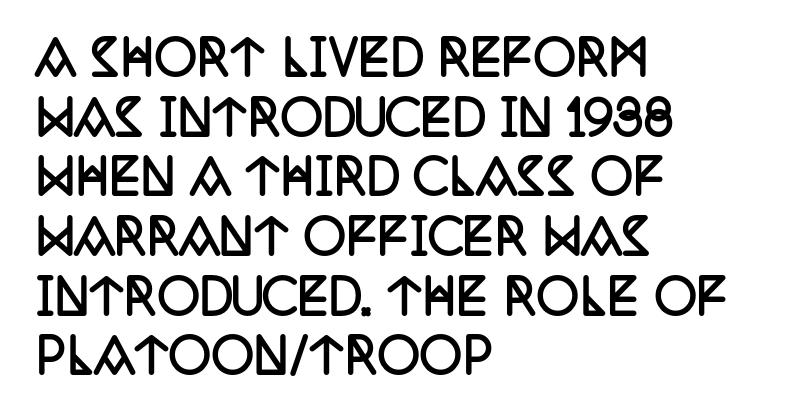
Tall strokes in this sample are plumb rather than angled. This sample has the flowing, uneven cadence of proportional lettering. Clear beneath every line of the passage. Casual observation: everything's shoved over to the left. Heft: maximum for text — a bold. Look at the tracking — it's just the regular setting, nothing added.
